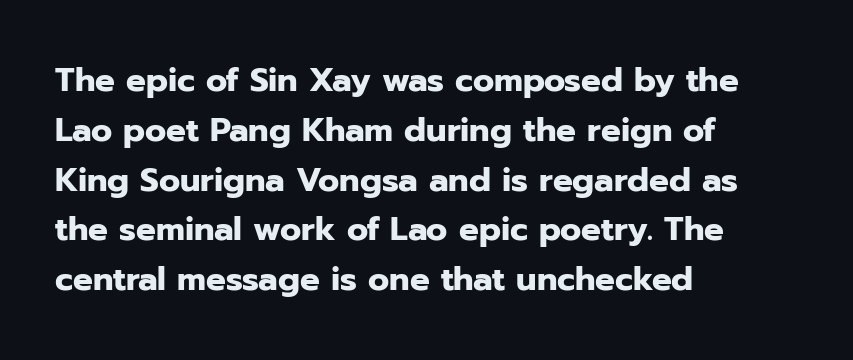
The zone under the glyphs is completely vacant. This block has exactly the height ordinary leading produces. Think of a printed novel: that variable character pitch is what you see here. Posture: vertical. Note: no serifs on the glyphs.
